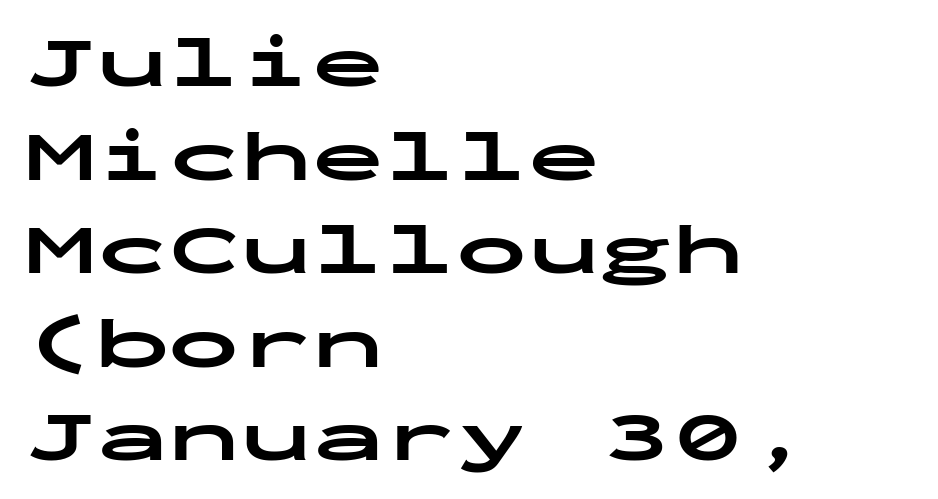
{"serif": "no", "italic": "no", "bold": "yes", "weight": "bold", "width": "wide", "stroke_contrast": "low", "x_height": "medium", "monospaced": "yes", "underline": "no", "align": "left", "line_spacing": "normal", "line_spacing_ratio": 1.3, "letter_spacing": "normal", "letter_spacing_em": 0.0, "glyph_px": 72}
